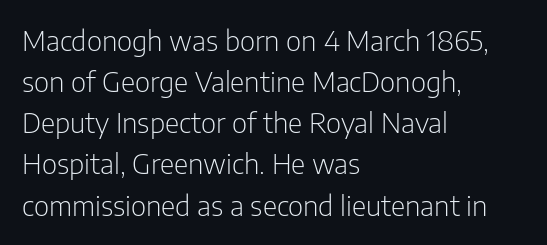
{"serif": "no", "italic": "no", "bold": "no", "weight": "light", "width": "condensed", "stroke_contrast": "low", "x_height": "medium", "monospaced": "no", "underline": "no", "align": "left", "line_spacing": "normal", "line_spacing_ratio": 1.47, "letter_spacing": "normal", "letter_spacing_em": 0.0, "glyph_px": 28}
